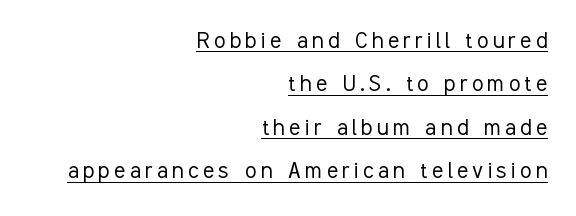
The rendering uses the underline text-decoration. Notice how the passage keeps a crisp vertical edge on the right only. Quick note: not italic, upright. The designer left line spacing at the default. Weight class: somewhere from thin through regular.
